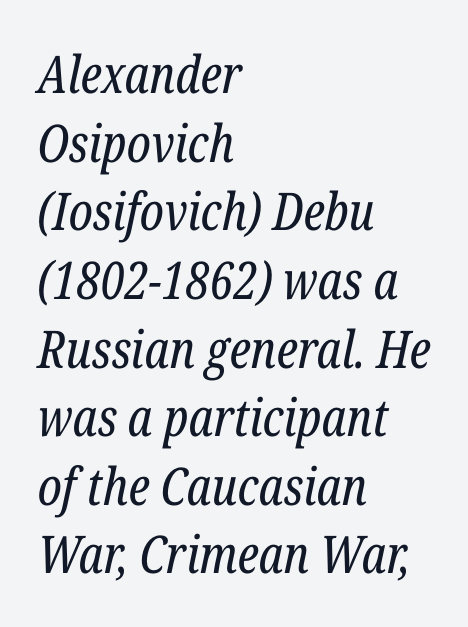
The image shows 52 px regular-weight, condensed serif type, italic (leaning right); set left-aligned, normal line spacing (1.32x), normal letter spacing, not underlined; low stroke contrast and a medium x-height.
